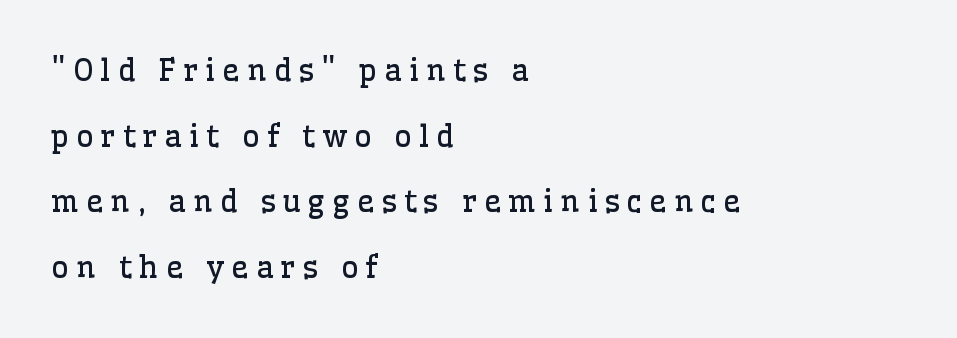
The image shows 30 px regular-weight serif type, upright; set left-aligned, loose line spacing (2.19x), unusually wide letter spacing (+0.24 em), not underlined; low stroke contrast and a medium x-height.
